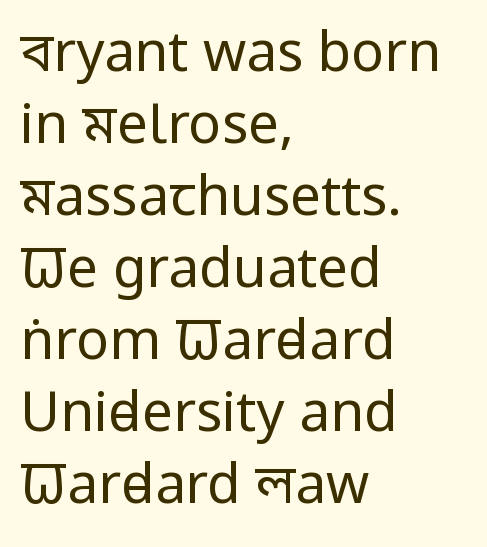
These lines are composed in type without serifs. Reading down the column, the eye jumps a familiar distance to each next line. Characters remain perfectly vertical along every line. The words here are not underlined. Each letter keeps its own natural width here, so spacing adapts to shape.
